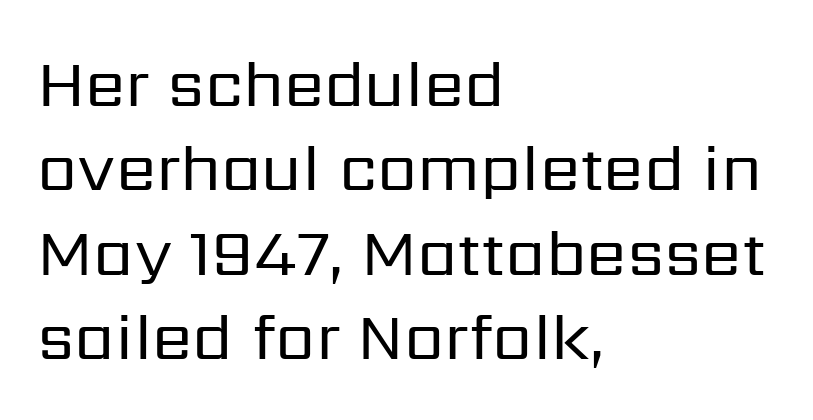
{"serif": "no", "italic": "no", "bold": "no", "weight": "regular", "width": "normal", "stroke_contrast": "low", "x_height": "medium", "monospaced": "no", "underline": "no", "align": "left", "line_spacing": "normal", "line_spacing_ratio": 1.3, "letter_spacing": "normal", "letter_spacing_em": 0.0, "glyph_px": 65}
